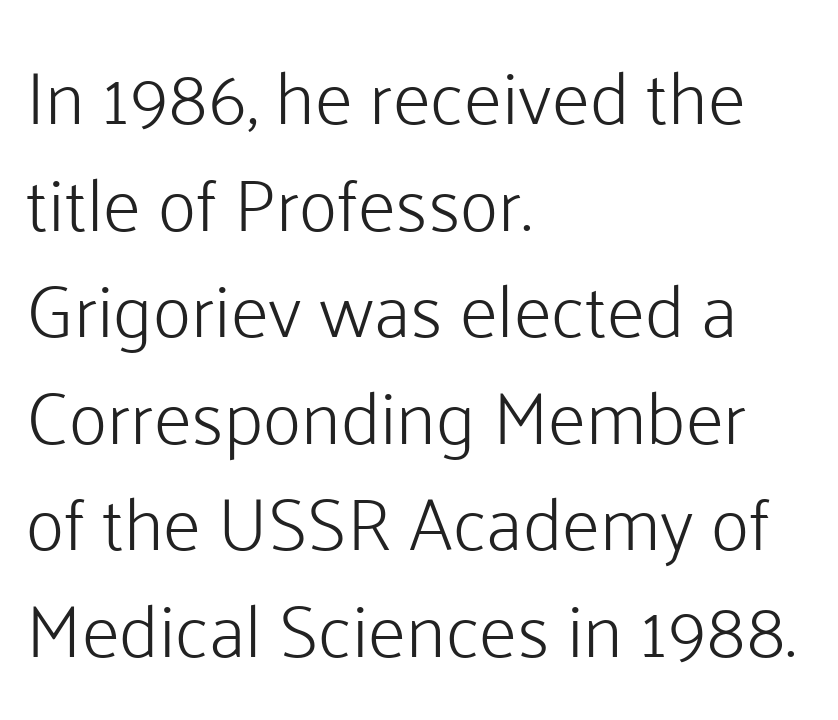
The image shows 74 px light sans-serif type, upright; set left-aligned, normal line spacing (1.44x), normal letter spacing, not underlined; low stroke contrast and a medium x-height.
